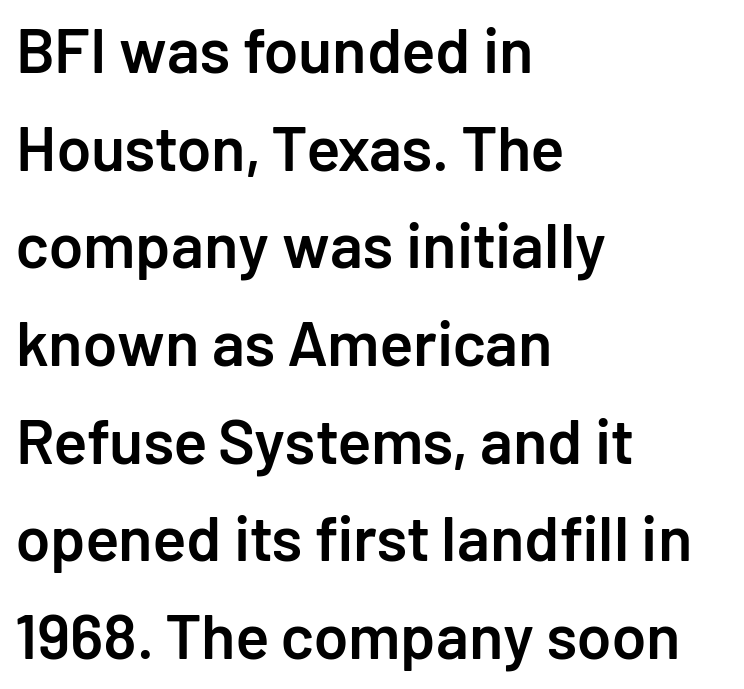
Q: Is the text bold? A: Semi-bold.
Q: Is the text italic (slanted)? A: No, it is upright.
Q: Is the typeface a serif or a sans-serif typeface? A: Sans-serif.
Q: Is the text underlined? A: No.
Q: How is the paragraph aligned? A: Left-aligned.
Q: Is the spacing between letters normal or unusually wide? A: Normal.
Q: Is the spacing between lines tight, normal or loose? A: Normal.
Q: Width (condensed, normal, or wide)? A: Normal.
Q: Stroke contrast? A: Low.
Q: x-height? A: Medium.
Q: Monospaced? A: No.
